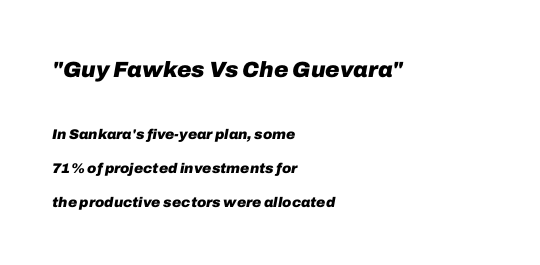
Q: Is the text bold? A: Yes.
Q: Is the text italic (slanted)? A: Yes, it leans right by about 10 degrees.
Q: Is the text underlined? A: No.
Q: How is the paragraph aligned? A: Left-aligned.
Q: Is the spacing between letters normal or unusually wide? A: Normal.
Q: Is the spacing between lines tight, normal or loose? A: Loose.
Q: Which block of text is set in a larger size, the first (top) or the second (bottom)? A: The first (top) one.
